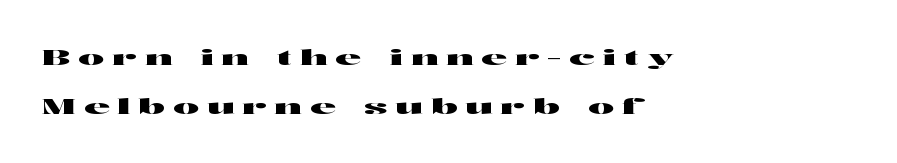
The image shows 22 px text type, upright; set left-aligned, loose line spacing (2.22x), unusually wide letter spacing (+0.36 em), not underlined.
